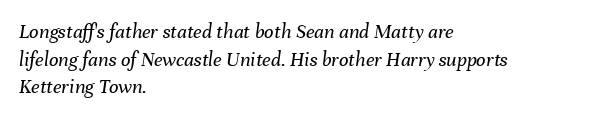
Q: Is the text bold? A: No.
Q: Is the text italic (slanted)? A: Yes, it leans right by about 8 degrees.
Q: Is the text underlined? A: No.
Q: How is the paragraph aligned? A: Left-aligned.
Q: Is the spacing between letters normal or unusually wide? A: Normal.
Q: Is the spacing between lines tight, normal or loose? A: Normal.
